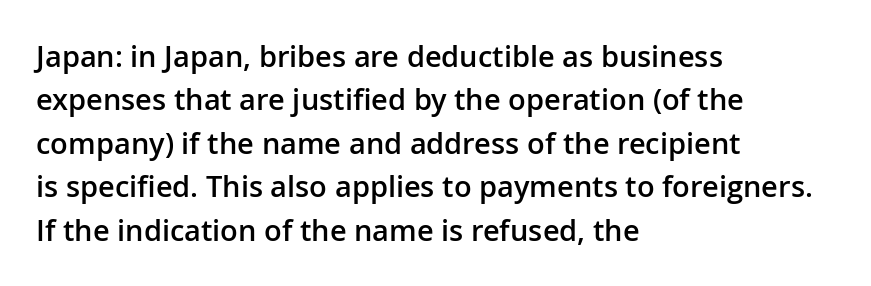
The image shows 29 px semibold sans-serif type, upright; set left-aligned, normal line spacing (1.5x), normal letter spacing, not underlined; low stroke contrast and a medium x-height.
